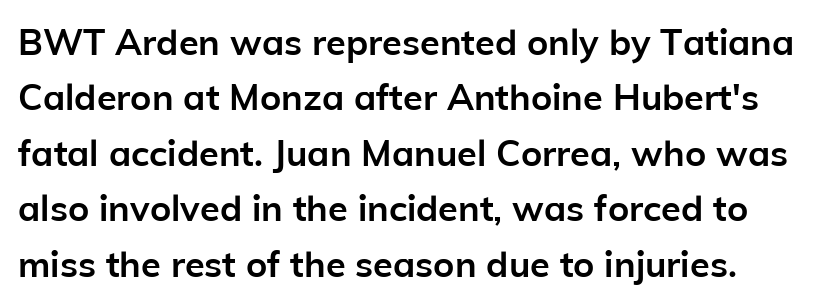
Q: Is the text bold? A: Yes.
Q: Is the text italic (slanted)? A: No, it is upright.
Q: Is the typeface a serif or a sans-serif typeface? A: Sans-serif.
Q: Is the text underlined? A: No.
Q: Is the spacing between letters normal or unusually wide? A: Normal.
Q: Is the spacing between lines tight, normal or loose? A: Normal.
Q: Width (condensed, normal, or wide)? A: Normal.
Q: Stroke contrast? A: Low.
Q: x-height? A: Medium.
Q: Monospaced? A: No.
